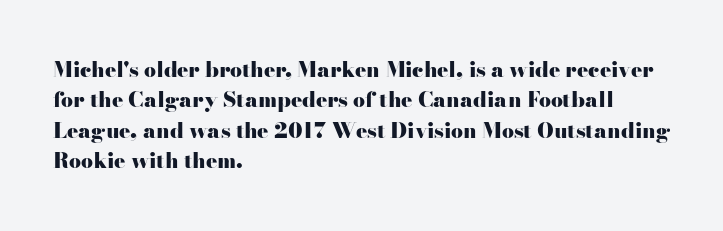
{"italic": "no", "bold": "yes", "underline": "no", "align": "left", "line_spacing": "normal", "line_spacing_ratio": 1.45, "letter_spacing": "normal", "letter_spacing_em": 0.0, "glyph_px": 21}
